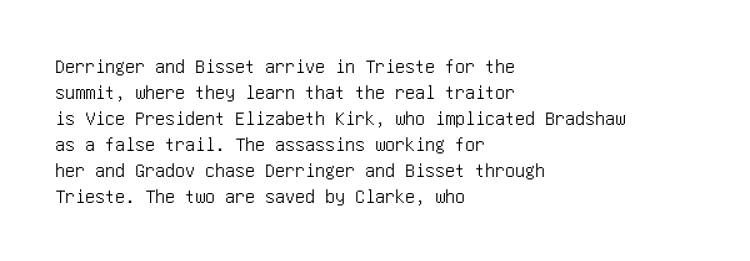
The letterforms sit shoulder to shoulder at normal distance. The lines in this sample share a left origin and differ only in where they stop. Lines of text with bare space underneath. This sample keeps an unexceptional amount of space between lines. Upright lettering throughout.
